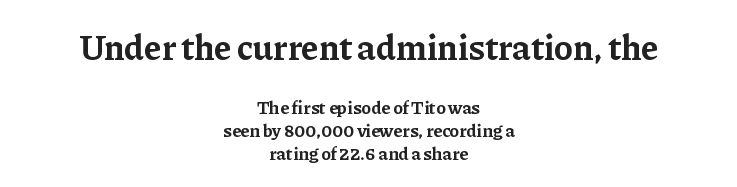
The image shows 35 px bold serif type, upright; set centered, normal line spacing (1.28x), normal letter spacing, not underlined; the first (top) block is 1.94x larger; low stroke contrast and a medium x-height.
